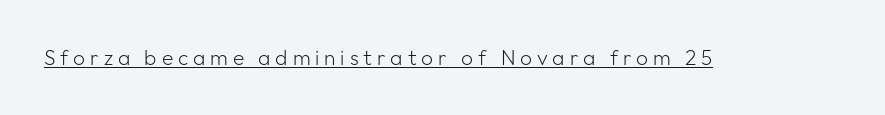
The image shows 21 px text type, upright; set unusually wide letter spacing (+0.23 em), underlined.
